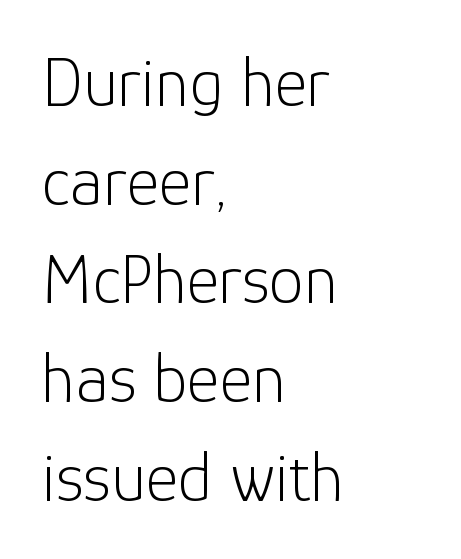
{"serif": "no", "italic": "no", "bold": "no", "weight": "light", "width": "normal", "stroke_contrast": "low", "x_height": "medium", "monospaced": "no", "underline": "no", "align": "left", "line_spacing": "normal", "line_spacing_ratio": 1.39, "letter_spacing": "normal", "letter_spacing_em": 0.0, "glyph_px": 71}
